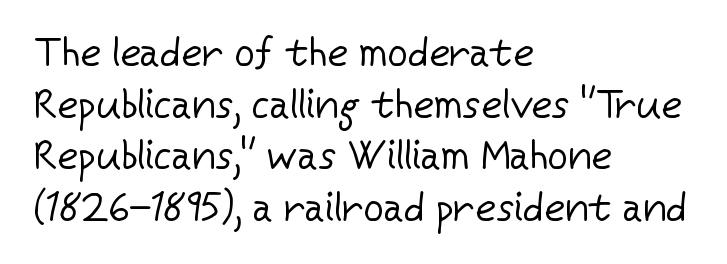
Q: Is the text bold? A: No.
Q: Is the text italic (slanted)? A: No, it is upright.
Q: Is the typeface a serif or a sans-serif typeface? A: Sans-serif.
Q: Is the text underlined? A: No.
Q: How is the paragraph aligned? A: Left-aligned.
Q: Is the spacing between letters normal or unusually wide? A: Normal.
Q: Is the spacing between lines tight, normal or loose? A: Normal.
Q: Width (condensed, normal, or wide)? A: Normal.
Q: Stroke contrast? A: Low.
Q: x-height? A: Medium.
Q: Monospaced? A: No.
